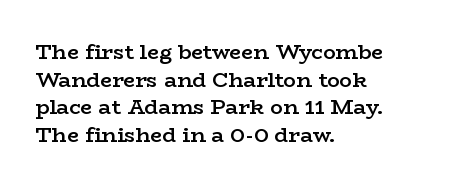
{"italic": "no", "bold": "semi", "underline": "no", "align": "left", "line_spacing": "normal", "line_spacing_ratio": 1.32, "letter_spacing": "normal", "letter_spacing_em": 0.0, "glyph_px": 21}
